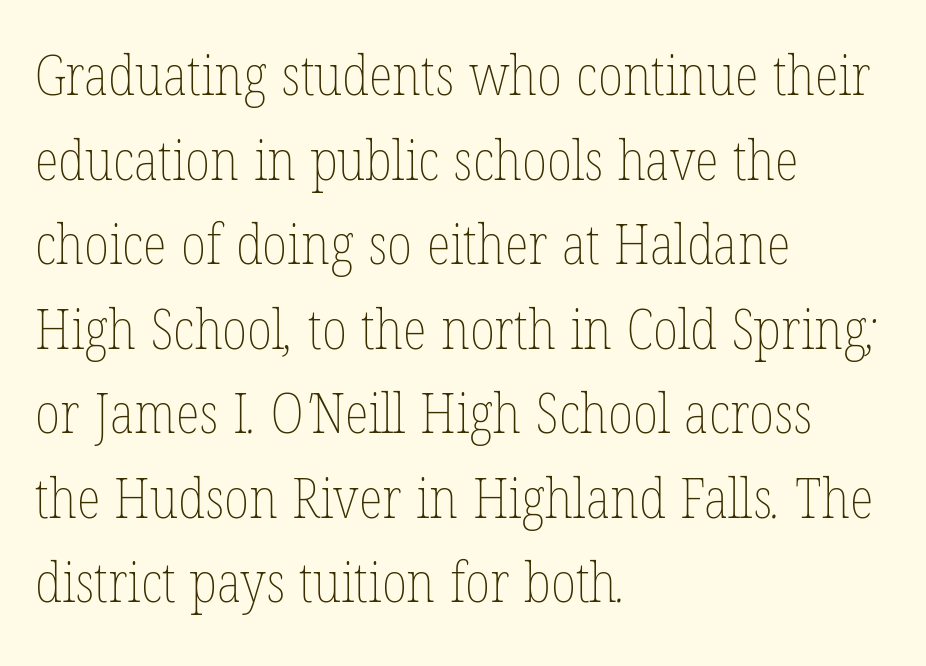
Q: Is the text bold? A: No.
Q: Is the text underlined? A: No.
Q: How is the paragraph aligned? A: Left-aligned.
Q: Is the spacing between letters normal or unusually wide? A: Normal.
Q: Is the spacing between lines tight, normal or loose? A: Normal.
Q: Width (condensed, normal, or wide)? A: Condensed.
Q: Stroke contrast? A: Low.
Q: x-height? A: Medium.
Q: Monospaced? A: No.
